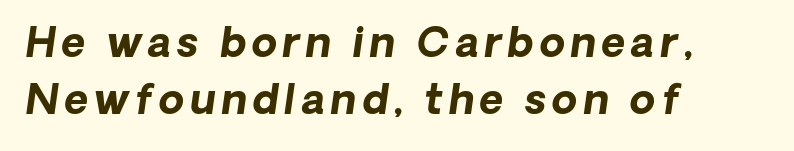
{"serif": "no", "bold": "yes", "weight": "bold", "width": "normal", "stroke_contrast": "low", "x_height": "medium", "monospaced": "no", "underline": "no", "align": "left", "line_spacing": "normal", "line_spacing_ratio": 1.39, "glyph_px": 41}
